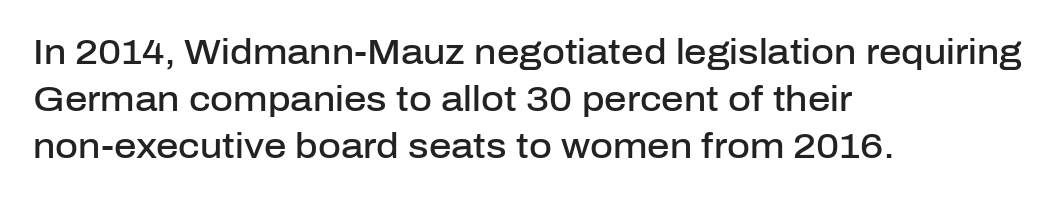
Q: Is the text bold? A: Semi-bold.
Q: Is the text italic (slanted)? A: No, it is upright.
Q: Is the typeface a serif or a sans-serif typeface? A: Sans-serif.
Q: Is the text underlined? A: No.
Q: How is the paragraph aligned? A: Left-aligned.
Q: Is the spacing between letters normal or unusually wide? A: Normal.
Q: Is the spacing between lines tight, normal or loose? A: Normal.
Q: Width (condensed, normal, or wide)? A: Normal.
Q: Stroke contrast? A: Low.
Q: x-height? A: Medium.
Q: Monospaced? A: No.
